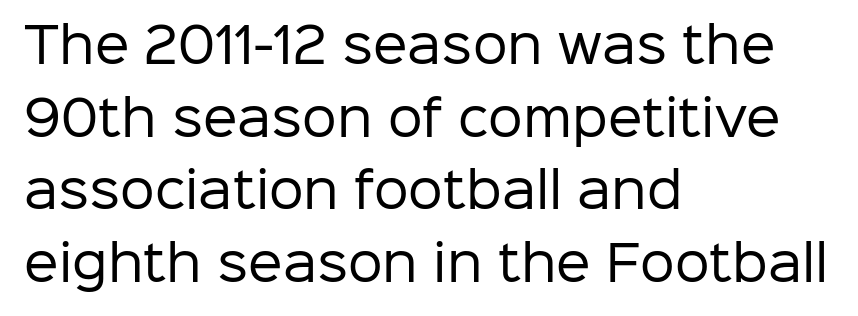
Letters have the restrained weight of plain body copy at most. No feet cap the strokes, marking this as sans-serif type. The glyphs are unaccompanied by any horizontal stroke below them. Spacing between characters is what you'd get straight out of the box. Is there much room between lines? A standard amount, neither cramped nor airy.
